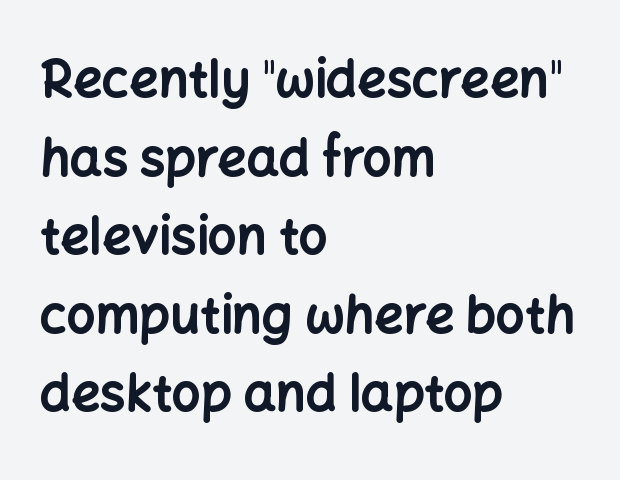
The image shows 51 px bold sans-serif type, upright; set left-aligned, normal line spacing (1.54x), normal letter spacing, not underlined; low stroke contrast and a medium x-height.
